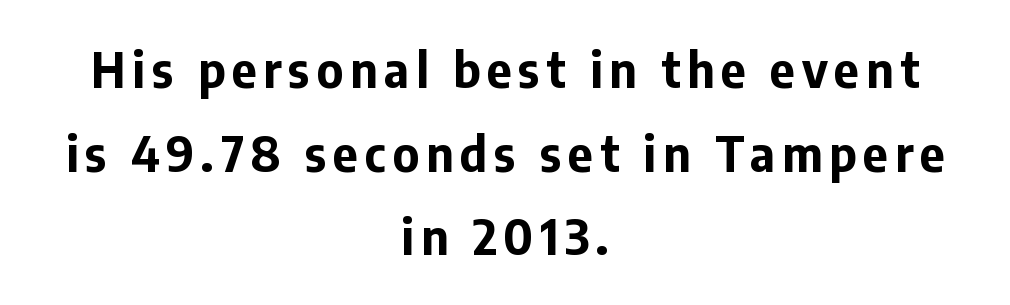
Q: Is the text bold? A: Yes.
Q: Is the text italic (slanted)? A: No, it is upright.
Q: Is the typeface a serif or a sans-serif typeface? A: Sans-serif.
Q: Is the text underlined? A: No.
Q: How is the paragraph aligned? A: Centered.
Q: Width (condensed, normal, or wide)? A: Normal.
Q: Stroke contrast? A: Low.
Q: x-height? A: Medium.
Q: Monospaced? A: No.
